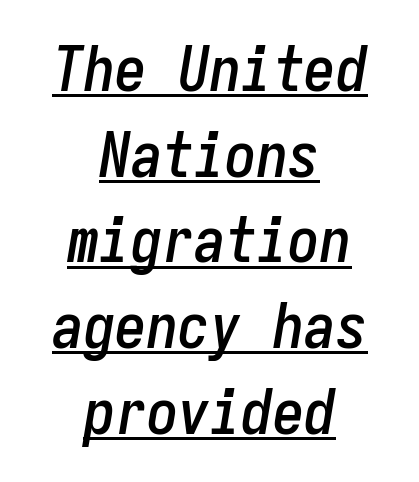
The image shows 63 px condensed type, italic (leaning right), monospaced; set centered, normal line spacing (1.36x), normal letter spacing, underlined; low stroke contrast and a medium x-height.
